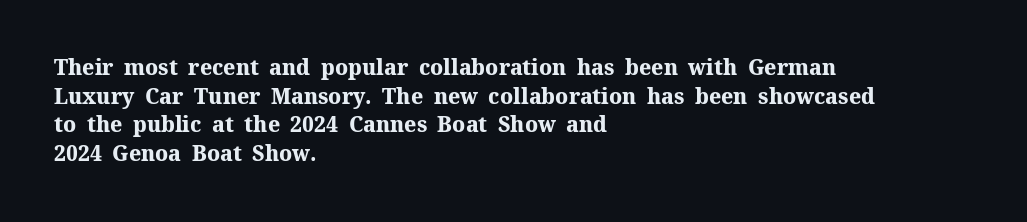
Notice how descenders clear the ascenders below comfortably — that's standard leading. Clear beneath every line of the passage. These lines are set flush left with a ragged right edge. The type sits square on the baseline with zero lean. Each word holds together tightly as a unit, with standard inter-letter gaps.
